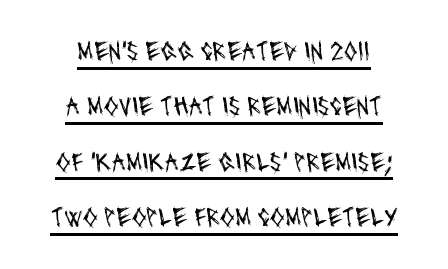
Which margin do the lines hug? Neither — every line sits in the middle. Leading is clearly above the norm, producing a sparse column. Like a heading marked for emphasis, these lines bear an underscore. How are the letters spaced? Ordinarily, with no added tracking. Nothing heavy about these letters — not bold at all.
